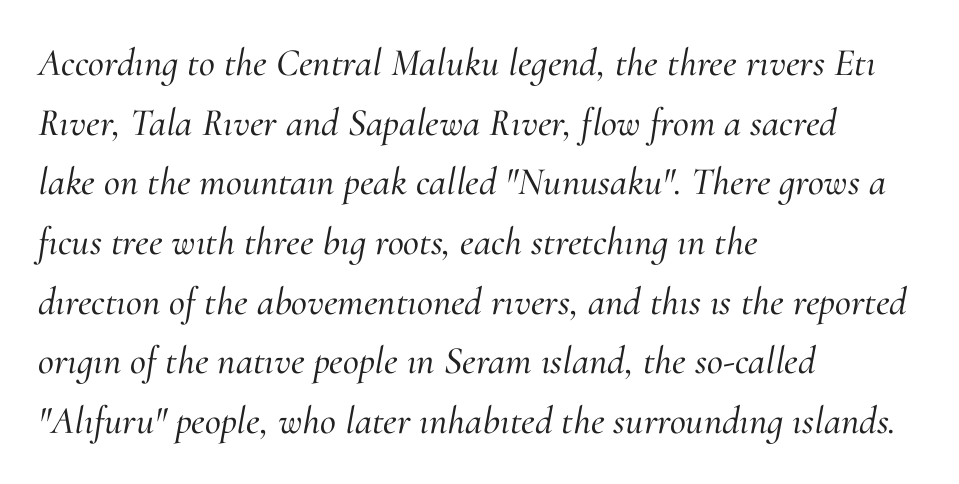
The image shows 39 px serif type, italic (leaning right); set left-aligned, normal line spacing (1.53x), normal letter spacing, not underlined; medium stroke contrast and a small x-height.
